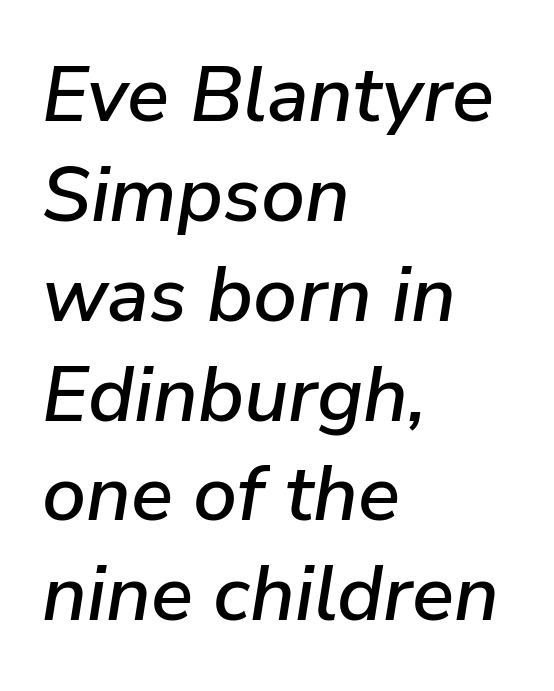
A classic flush-left, rag-right setting is used for this passage. The face used here is proportionally spaced, like ordinary book or web type. A typesetter would mark this as italic. A typesetter would call this zero additional tracking. Whoever set this chose a conventional vertical rhythm. Underlining? Definitely not there.
